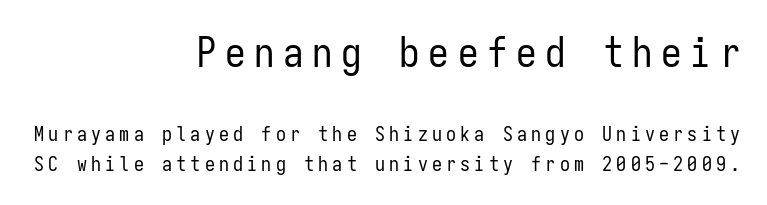
{"serif": "no", "italic": "no", "bold": "no", "weight": "regular", "width": "condensed", "stroke_contrast": "low", "x_height": "medium", "monospaced": "yes", "underline": "no", "align": "right", "line_spacing": "normal", "line_spacing_ratio": 1.5, "letter_spacing": "wide", "letter_spacing_em": 0.21, "larger_block": "first", "size_ratio": 2.05, "glyph_px": 41}
